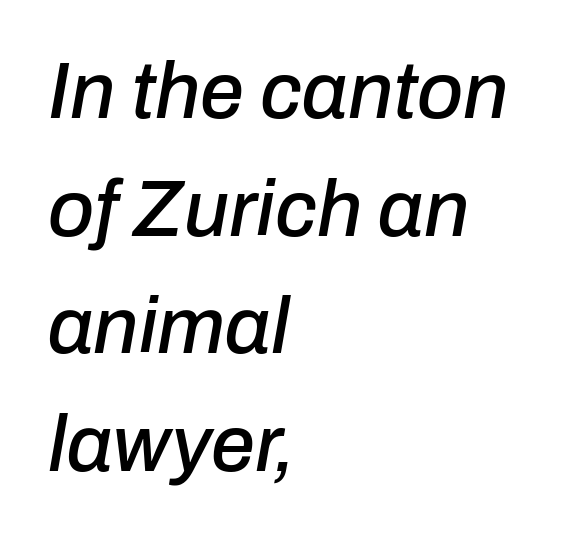
Q: Is the text italic (slanted)? A: Yes, it leans right by about 10 degrees.
Q: Is the text underlined? A: No.
Q: How is the paragraph aligned? A: Left-aligned.
Q: Is the spacing between letters normal or unusually wide? A: Normal.
Q: Is the spacing between lines tight, normal or loose? A: Normal.
Q: Width (condensed, normal, or wide)? A: Normal.
Q: Stroke contrast? A: Low.
Q: x-height? A: Medium.
Q: Monospaced? A: No.
